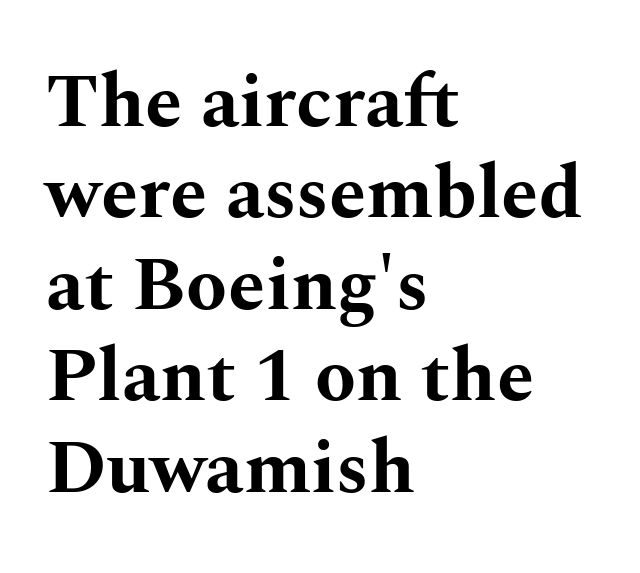
The image shows 75 px bold, wide serif type, upright; set left-aligned, line spacing 1.22x, normal letter spacing, not underlined; medium stroke contrast and a medium x-height.
